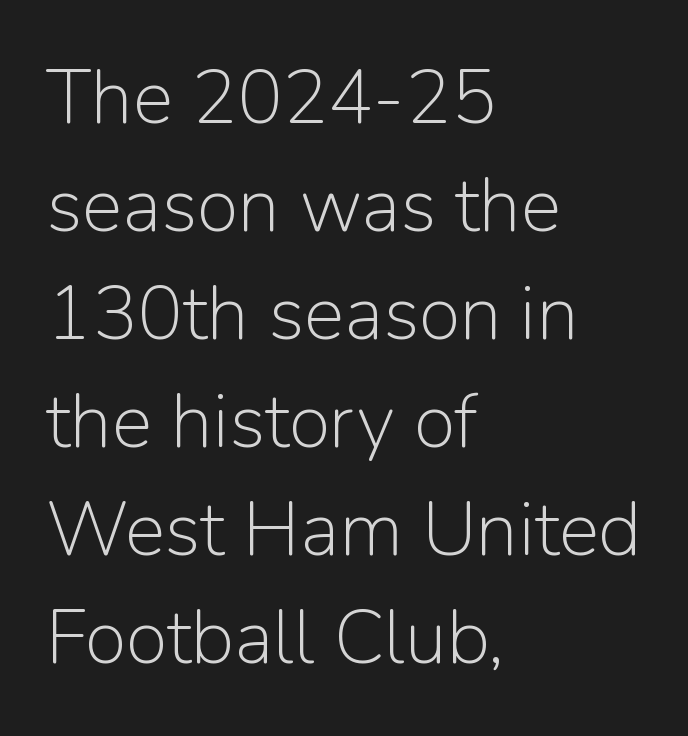
The image shows 76 px light sans-serif type, upright; set left-aligned, normal line spacing (1.42x), normal letter spacing, not underlined; low stroke contrast and a medium x-height.
